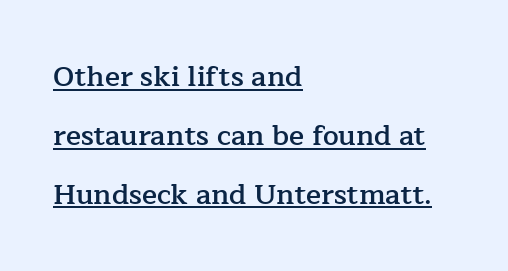
{"serif": "yes", "italic": "no", "bold": "semi", "weight": "semibold", "width": "normal", "stroke_contrast": "low", "x_height": "medium", "monospaced": "no", "underline": "yes", "align": "left", "line_spacing": "loose", "line_spacing_ratio": 2.1, "letter_spacing": "normal", "letter_spacing_em": 0.0, "glyph_px": 28}
